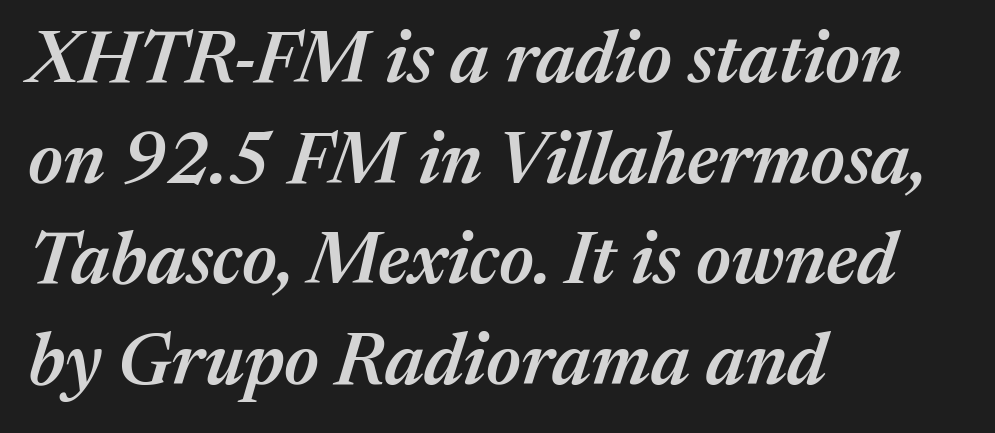
Q: Is the text bold? A: Semi-bold.
Q: Is the text italic (slanted)? A: Yes, it leans right by about 17 degrees.
Q: Is the text underlined? A: No.
Q: How is the paragraph aligned? A: Left-aligned.
Q: Is the spacing between letters normal or unusually wide? A: Normal.
Q: Is the spacing between lines tight, normal or loose? A: Normal.
Q: Width (condensed, normal, or wide)? A: Normal.
Q: Stroke contrast? A: Medium.
Q: x-height? A: Medium.
Q: Monospaced? A: No.
